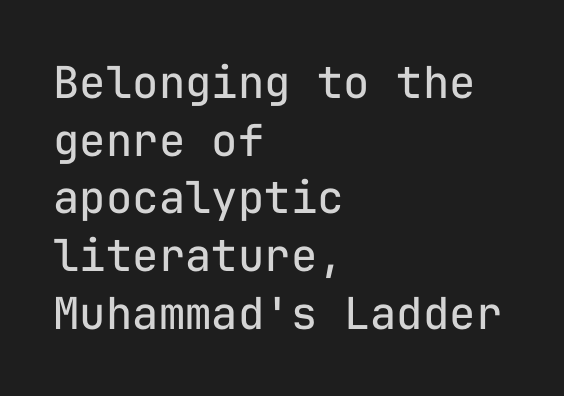
The image shows 44 px regular-weight sans-serif type, upright, monospaced; set left-aligned, normal line spacing (1.31x), normal letter spacing, not underlined; low stroke contrast and a medium x-height.
